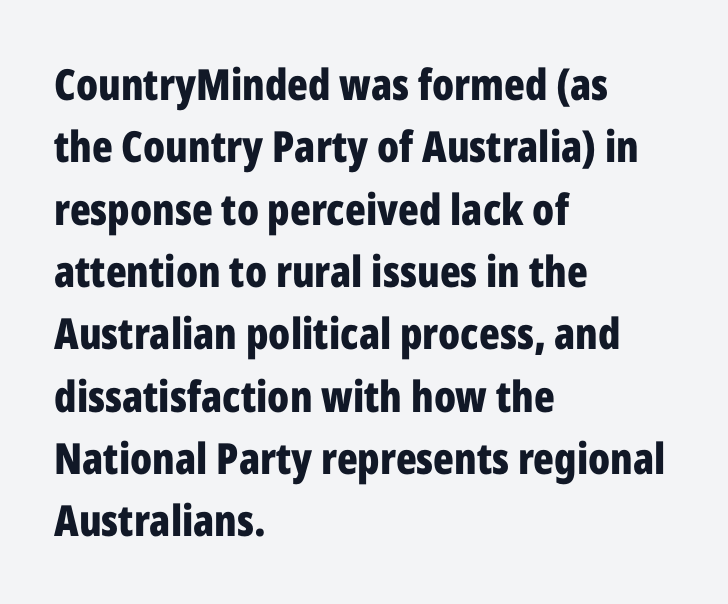
{"serif": "no", "italic": "no", "bold": "yes", "weight": "bold", "width": "condensed", "stroke_contrast": "low", "x_height": "medium", "monospaced": "no", "underline": "no", "align": "left", "line_spacing": "normal", "line_spacing_ratio": 1.45, "letter_spacing": "normal", "letter_spacing_em": 0.0, "glyph_px": 43}
